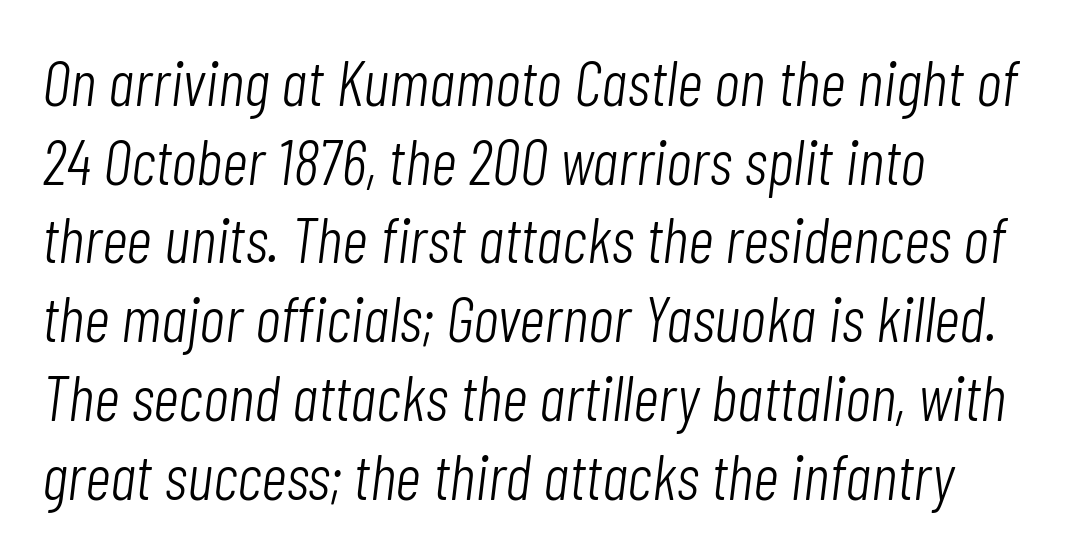
The image shows 64 px light, condensed type, italic (leaning right); set left-aligned, line spacing 1.23x, normal letter spacing, not underlined; low stroke contrast and a medium x-height.
